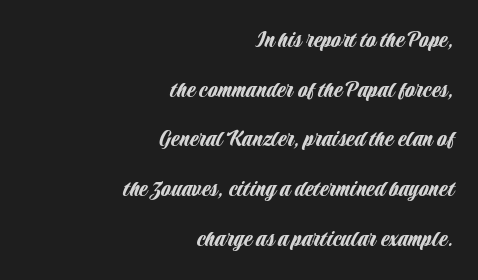
Vertically, the passage feels expansive, rows floating well apart. Lines of text with bare space underneath. Line endings align vertically; line beginnings do not. Inter-character spacing is left at the font's built-in metrics.
